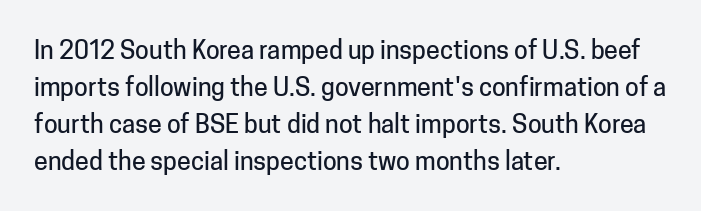
Q: Is the text italic (slanted)? A: No, it is upright.
Q: Is the text underlined? A: No.
Q: How is the paragraph aligned? A: Left-aligned.
Q: Is the spacing between letters normal or unusually wide? A: Normal.
Q: Is the spacing between lines tight, normal or loose? A: Normal.
